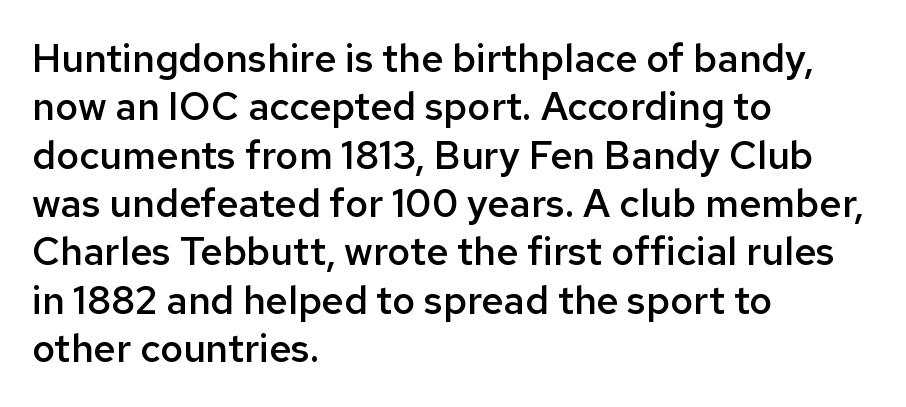
Rendered with straight, roman letterforms. Between one letter and the next there's only the usual sliver of space. A bit beefed up — I'd call it semibold rather than bold. Is the block centered? No — it sits flush against the left margin. The zone under the glyphs is completely vacant. Nope, no serifs anywhere on these letters.
